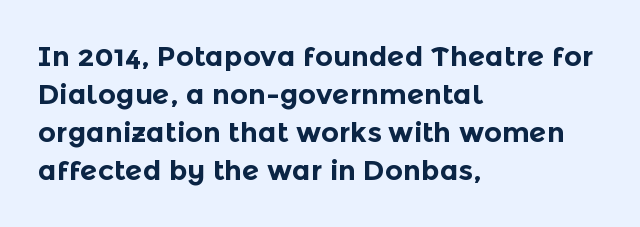
Q: Is the text bold? A: Yes.
Q: Is the text italic (slanted)? A: No, it is upright.
Q: Is the typeface a serif or a sans-serif typeface? A: Sans-serif.
Q: Is the text underlined? A: No.
Q: How is the paragraph aligned? A: Left-aligned.
Q: Is the spacing between letters normal or unusually wide? A: Normal.
Q: Is the spacing between lines tight, normal or loose? A: Normal.
Q: Width (condensed, normal, or wide)? A: Normal.
Q: x-height? A: Medium.
Q: Monospaced? A: No.
